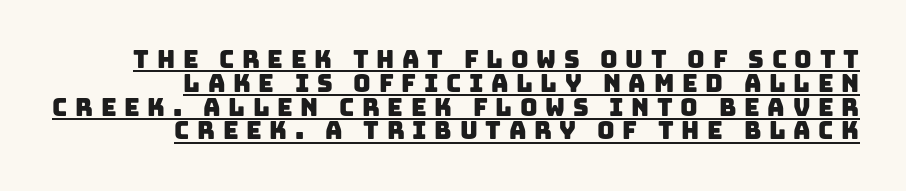
Q: Is the text underlined? A: Yes.
Q: How is the paragraph aligned? A: Right-aligned.
Q: Is the spacing between letters normal or unusually wide? A: Unusually wide.
Q: Is the spacing between lines tight, normal or loose? A: Tight.
